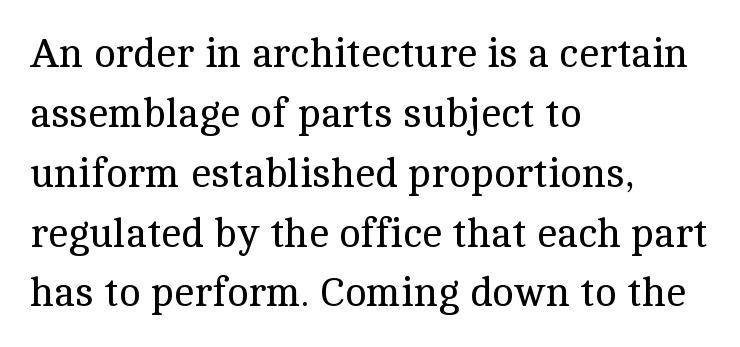
Q: Is the text bold? A: No.
Q: Is the text italic (slanted)? A: No, it is upright.
Q: Is the typeface a serif or a sans-serif typeface? A: Serif.
Q: Is the text underlined? A: No.
Q: How is the paragraph aligned? A: Left-aligned.
Q: Is the spacing between letters normal or unusually wide? A: Normal.
Q: Is the spacing between lines tight, normal or loose? A: Normal.
Q: Width (condensed, normal, or wide)? A: Normal.
Q: x-height? A: Medium.
Q: Monospaced? A: No.
